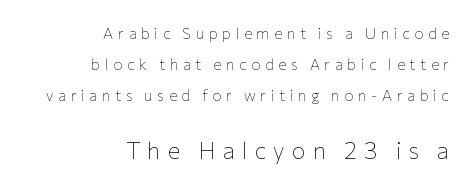
{"italic": "no", "bold": "no", "underline": "no", "align": "right", "line_spacing": "loose", "line_spacing_ratio": 2.07, "letter_spacing": "wide", "letter_spacing_em": 0.31, "larger_block": "second", "size_ratio": 1.53, "glyph_px": 23}
